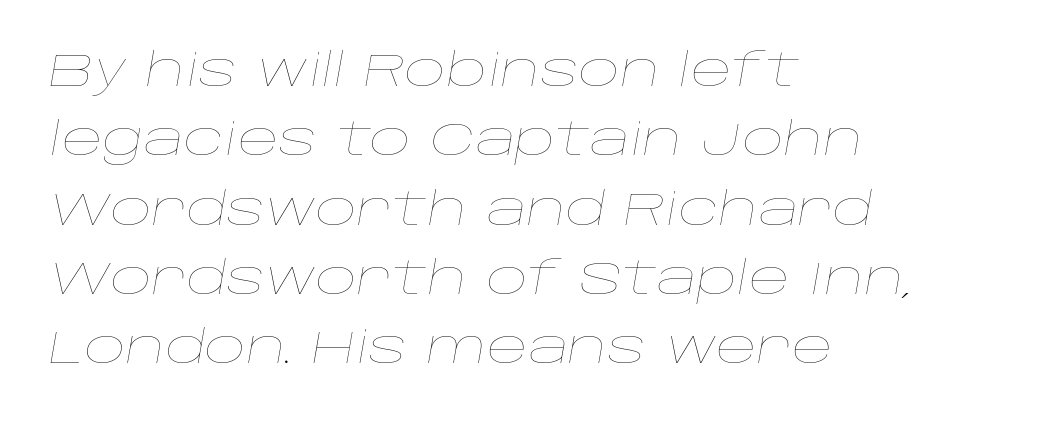
{"italic": "yes", "lean": "right", "slant_degrees": 10, "bold": "no", "weight": "thin", "width": "wide", "stroke_contrast": "low", "x_height": "large", "monospaced": "no", "underline": "no", "align": "left", "line_spacing": "normal", "line_spacing_ratio": 1.54, "letter_spacing": "normal", "letter_spacing_em": 0.0, "glyph_px": 45}
